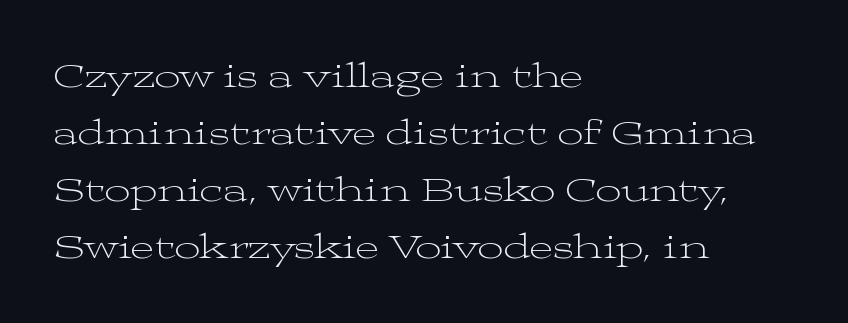
The image shows 36 px light, wide serif type, upright; set left-aligned, normal line spacing (1.58x), normal letter spacing, not underlined; medium stroke contrast and a medium x-height.
